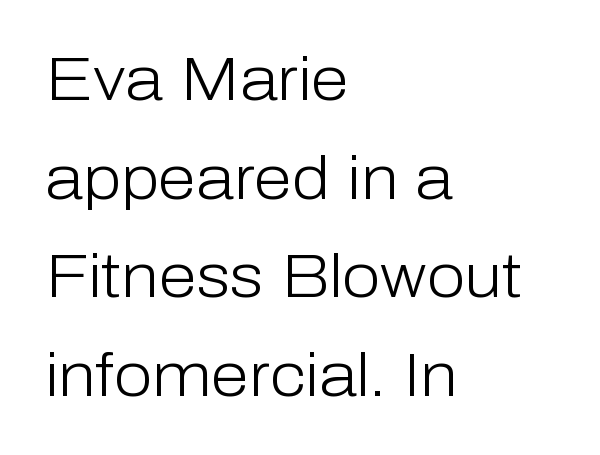
The image shows 62 px light sans-serif type, upright; set left-aligned, normal line spacing (1.59x), normal letter spacing, not underlined; low stroke contrast and a medium x-height.
